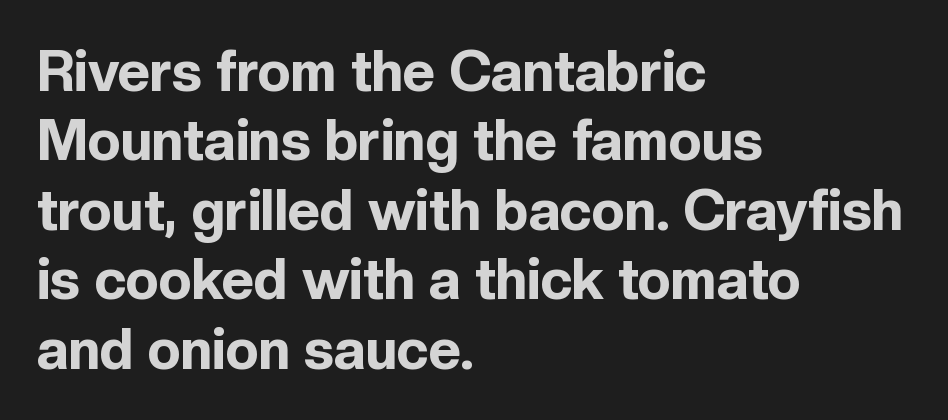
The image shows 56 px bold sans-serif type, upright; set left-aligned, line spacing 1.24x, normal letter spacing, not underlined; a medium x-height.
